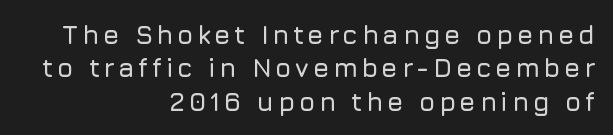
Teacher's note: observe the even right margin — that is flush-right alignment. Nobody drew a line under any word here. When letters stand straight like this, we call the style roman or upright. Does the leading feel generous? No, just average.
